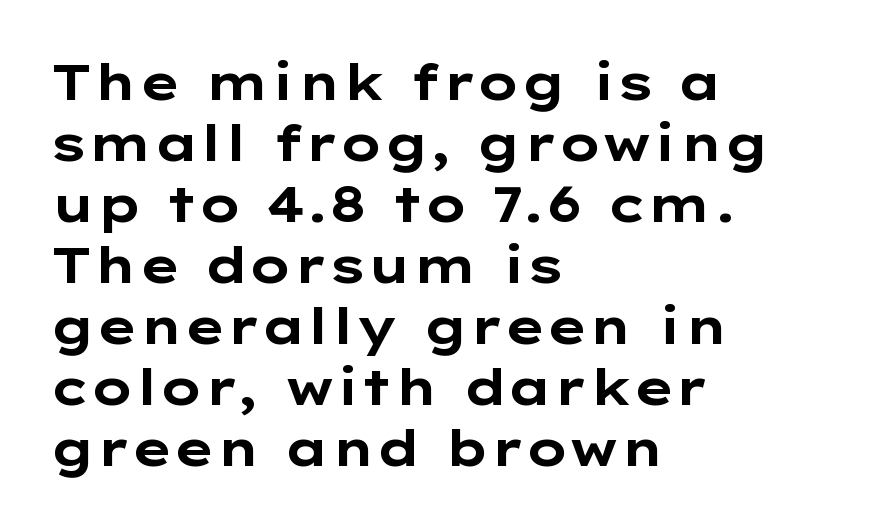
The image shows 50 px bold, wide sans-serif type, upright; set left-aligned, line spacing 1.22x, normal letter spacing, not underlined; low stroke contrast and a medium x-height.
